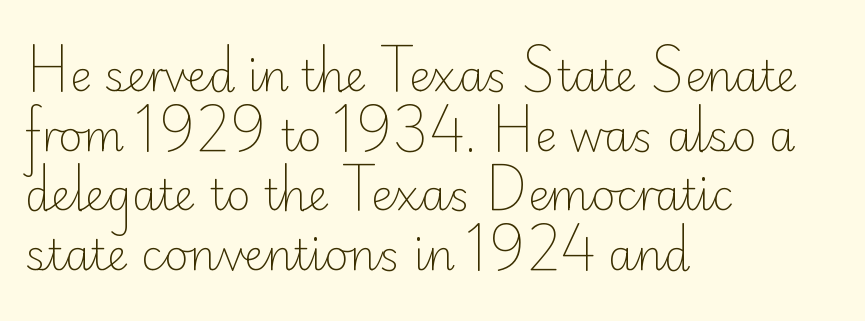
The image shows 42 px light sans-serif type, upright; set left-aligned, normal line spacing (1.42x), normal letter spacing, not underlined; low stroke contrast and a small x-height.
